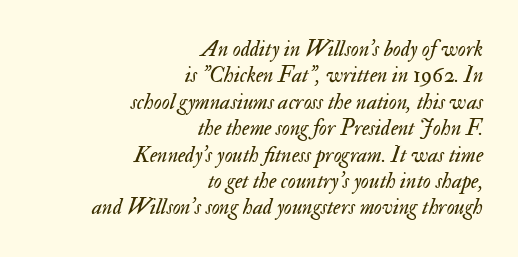
Q: Is the text bold? A: No.
Q: Is the text italic (slanted)? A: Yes, it leans right by about 17 degrees.
Q: Is the text underlined? A: No.
Q: How is the paragraph aligned? A: Right-aligned.
Q: Is the spacing between letters normal or unusually wide? A: Normal.
